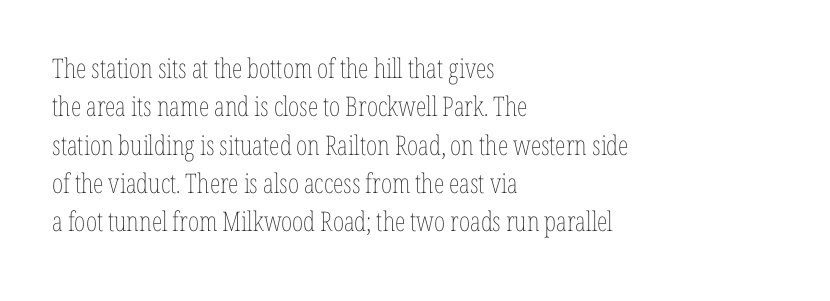
The image shows 27 px text type, upright; set left-aligned, normal line spacing (1.42x), normal letter spacing, not underlined.
